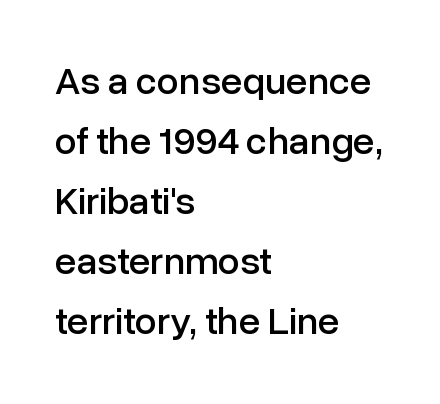
The image shows 39 px sans-serif type, upright; set left-aligned, normal line spacing (1.54x), normal letter spacing, not underlined; low stroke contrast and a medium x-height.
